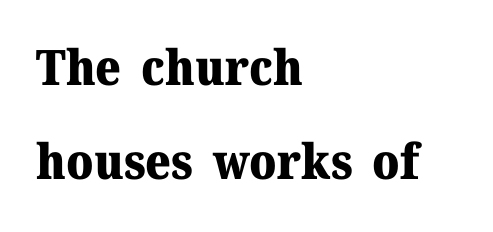
Q: Is the text bold? A: Yes.
Q: Is the text italic (slanted)? A: No, it is upright.
Q: Is the typeface a serif or a sans-serif typeface? A: Serif.
Q: Is the text underlined? A: No.
Q: How is the paragraph aligned? A: Left-aligned.
Q: Is the spacing between letters normal or unusually wide? A: Normal.
Q: Is the spacing between lines tight, normal or loose? A: Loose.
Q: Width (condensed, normal, or wide)? A: Normal.
Q: Stroke contrast? A: Medium.
Q: x-height? A: Medium.
Q: Monospaced? A: No.
